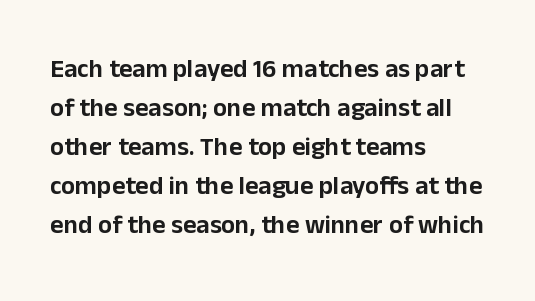
The image shows 26 px text type, upright; set left-aligned, normal line spacing (1.5x), normal letter spacing, not underlined.
